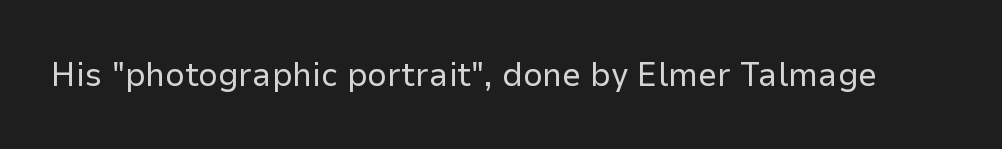
The rendering keeps characters at their native spacing. Serif or sans? Sans — the stroke terminals are bare. Heaviness? Minimal to ordinary, like unemphasized prose. This sample uses an upright cut, with every glyph sitting square on the baseline. Proportional: the letters do not fall into vertical columns. Glance below the letters and you will spot only blank space.
